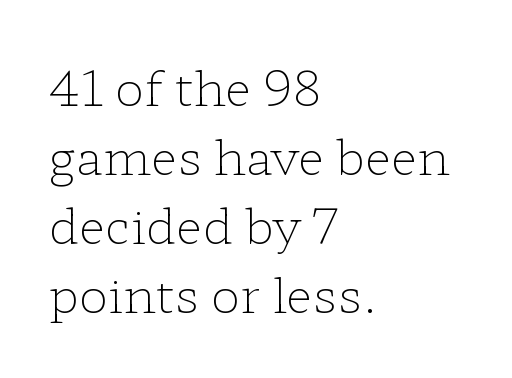
The image shows 49 px light, wide serif type, upright; set left-aligned, normal line spacing (1.41x), normal letter spacing, not underlined; low stroke contrast and a medium x-height.
